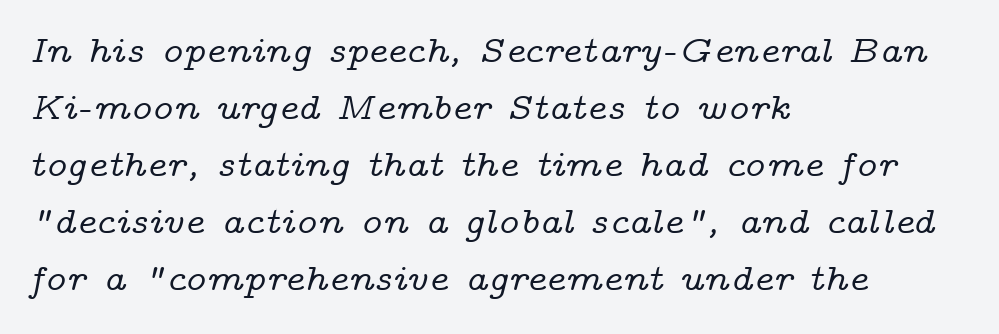
{"serif": "yes", "italic": "yes", "lean": "right", "slant_degrees": 14, "width": "wide", "stroke_contrast": "low", "x_height": "medium", "monospaced": "no", "underline": "no", "align": "left", "line_spacing": "normal", "line_spacing_ratio": 1.5, "letter_spacing": "normal", "letter_spacing_em": 0.0, "glyph_px": 38}
